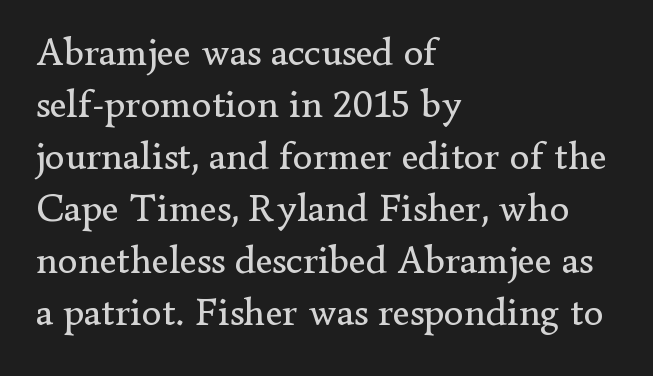
Q: Is the text bold? A: No.
Q: Is the text italic (slanted)? A: No, it is upright.
Q: Is the typeface a serif or a sans-serif typeface? A: Serif.
Q: Is the text underlined? A: No.
Q: How is the paragraph aligned? A: Left-aligned.
Q: Is the spacing between letters normal or unusually wide? A: Normal.
Q: Is the spacing between lines tight, normal or loose? A: Normal.
Q: Width (condensed, normal, or wide)? A: Normal.
Q: Stroke contrast? A: Low.
Q: x-height? A: Small.
Q: Monospaced? A: No.
